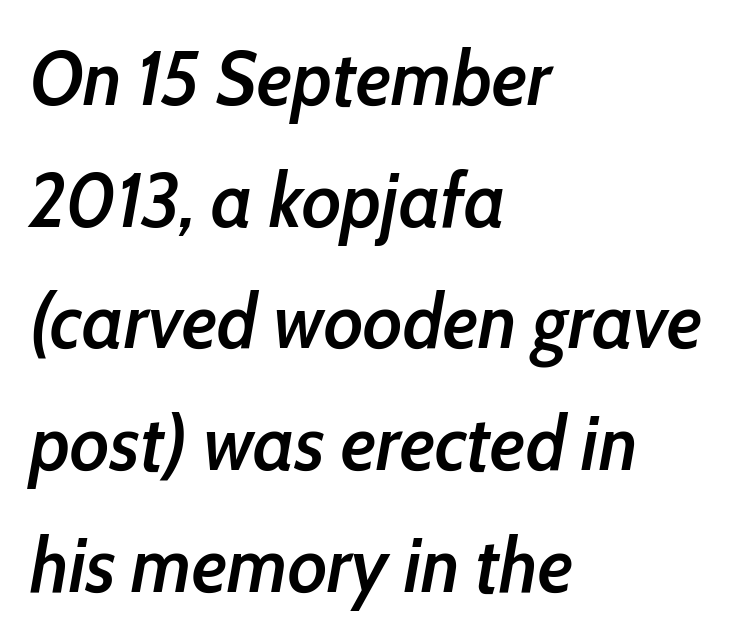
Q: Is the text bold? A: Semi-bold.
Q: Is the text italic (slanted)? A: Yes, it leans right by about 10 degrees.
Q: Is the text underlined? A: No.
Q: How is the paragraph aligned? A: Left-aligned.
Q: Is the spacing between letters normal or unusually wide? A: Normal.
Q: Is the spacing between lines tight, normal or loose? A: Normal.
Q: Width (condensed, normal, or wide)? A: Condensed.
Q: Stroke contrast? A: Low.
Q: x-height? A: Medium.
Q: Monospaced? A: No.
